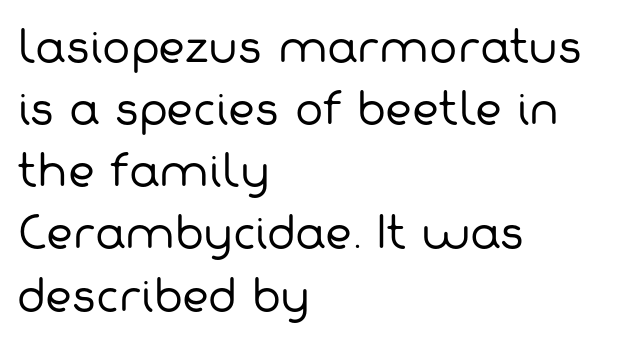
The image shows 42 px regular-weight sans-serif type; set left-aligned, normal line spacing (1.48x), normal letter spacing, not underlined; low stroke contrast and a medium x-height.
